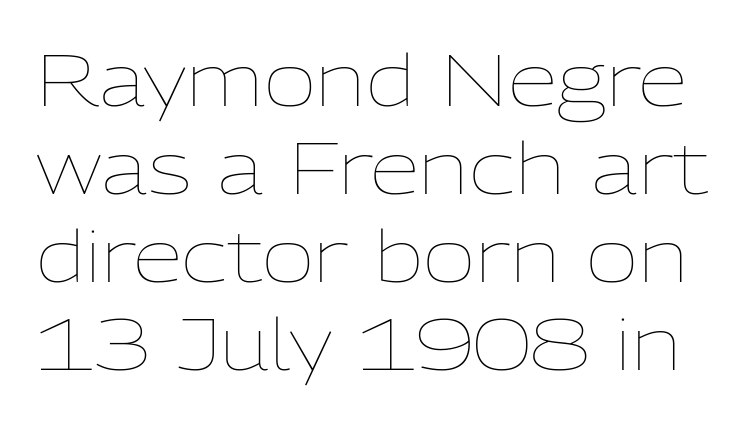
{"italic": "no", "bold": "no", "weight": "thin", "width": "normal", "stroke_contrast": "low", "x_height": "medium", "monospaced": "no", "underline": "no", "line_spacing_ratio": 1.22, "letter_spacing": "normal", "letter_spacing_em": 0.0, "glyph_px": 72}
